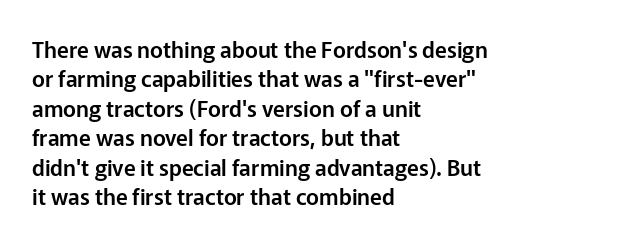
The image shows 22 px text type, upright; set left-aligned, normal line spacing (1.34x), normal letter spacing, not underlined.
